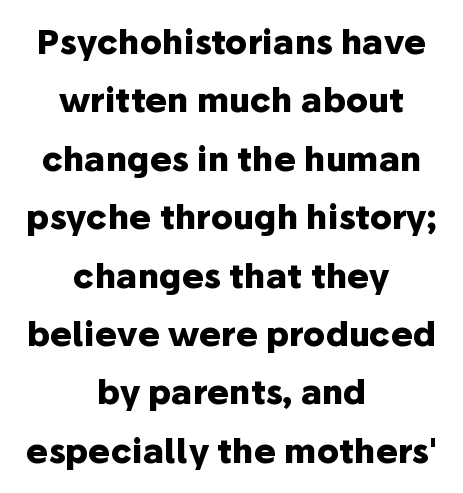
{"serif": "no", "italic": "no", "bold": "yes", "weight": "heavy", "width": "normal", "stroke_contrast": "low", "x_height": "medium", "monospaced": "no", "underline": "no", "align": "center", "line_spacing_ratio": 1.77, "letter_spacing": "normal", "letter_spacing_em": 0.0, "glyph_px": 33}
